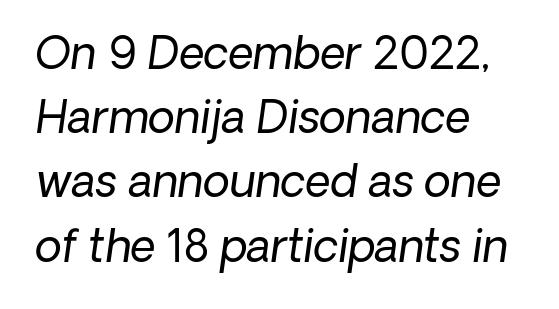
Stem width sits at or under what a default text font uses. The lines in this sample share a left origin and differ only in where they stop. Words appear dense and cohesive because spacing is normal. Italic: yes, the glyphs are oblique. The rendering uses natural spacing where letterforms have individual widths. Rule under the text: the space is simply empty.
